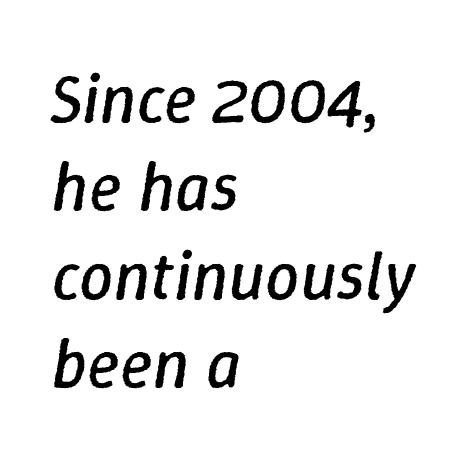
The image shows 68 px regular-weight type, italic (leaning right); set left-aligned, normal line spacing (1.3x), normal letter spacing, not underlined; low stroke contrast and a medium x-height.
